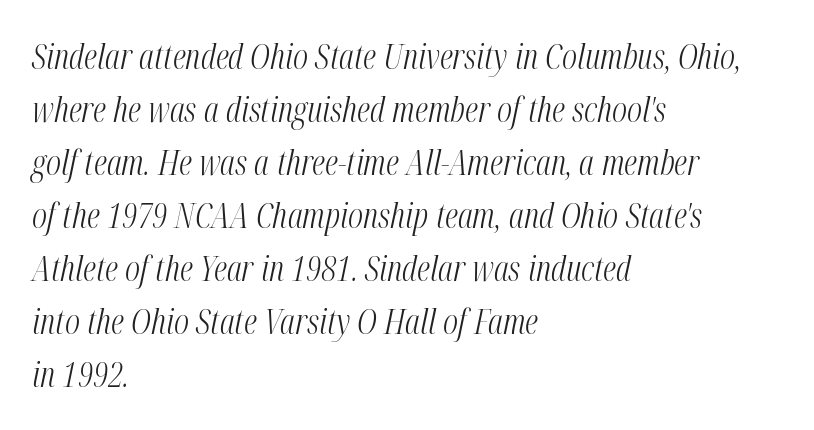
The image shows 34 px light, condensed type, italic (leaning right); set left-aligned, normal line spacing (1.56x), normal letter spacing, not underlined; medium stroke contrast and a medium x-height.
